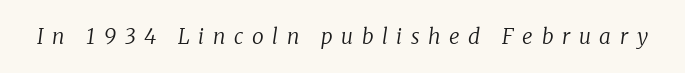
Q: Is the text bold? A: No.
Q: Is the text italic (slanted)? A: Yes, it leans right by about 8 degrees.
Q: Is the text underlined? A: No.
Q: Is the spacing between letters normal or unusually wide? A: Unusually wide.
